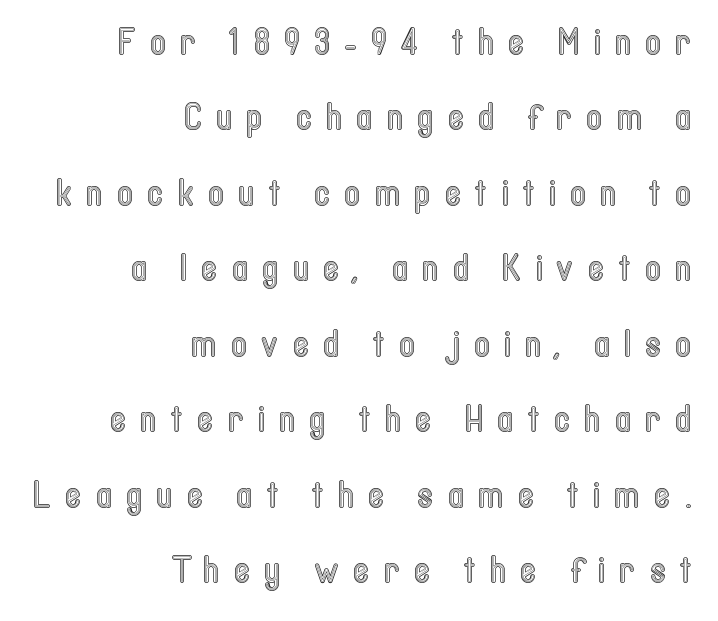
The image shows 37 px condensed type, upright; set right-aligned, loose line spacing (2.04x), unusually wide letter spacing (+0.4 em), not underlined; a medium x-height.
